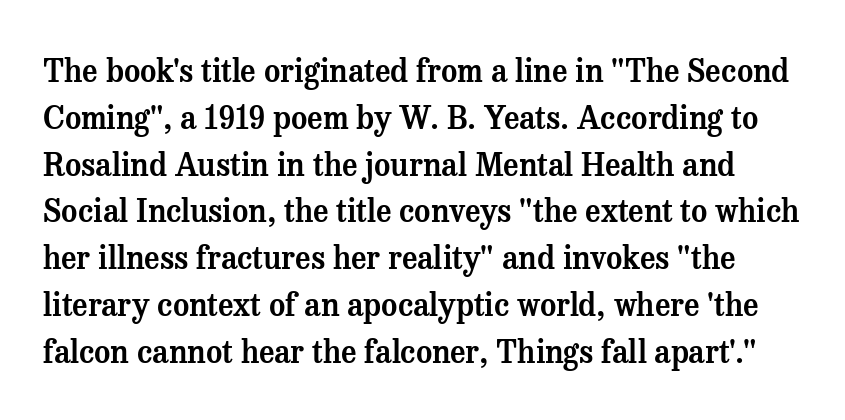
The image shows 31 px serif type, upright; set normal line spacing (1.51x), normal letter spacing, not underlined; medium stroke contrast and a medium x-height.
